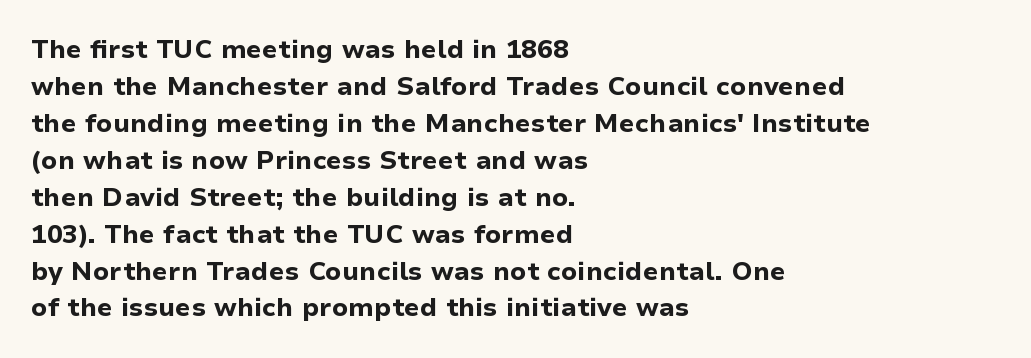
The image shows 26 px bold type, upright; set left-aligned, normal line spacing (1.42x), normal letter spacing, not underlined.
